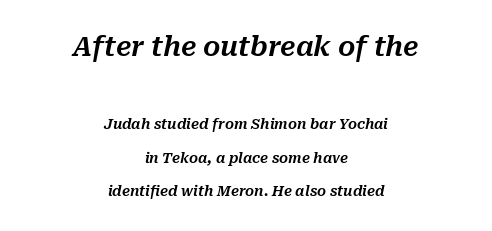
Q: Is the text italic (slanted)? A: Yes, it leans right by about 10 degrees.
Q: Is the text underlined? A: No.
Q: How is the paragraph aligned? A: Centered.
Q: Is the spacing between letters normal or unusually wide? A: Normal.
Q: Is the spacing between lines tight, normal or loose? A: Loose.
Q: Which block of text is set in a larger size, the first (top) or the second (bottom)? A: The first (top) one.
